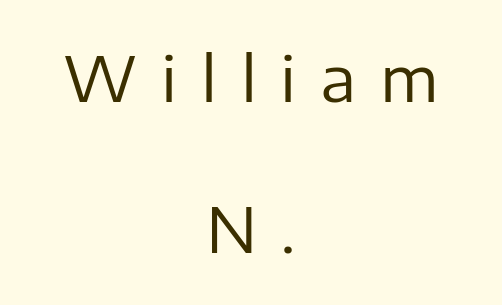
The letters advance in unequal steps, a hallmark of proportional type. Is this a sans? Yes — the strokes have no serifs. Decoration check: the copy has no underline. Think standard paragraph weight, or any step lighter than that. This sample uses expanded letter spacing, leaving extra air between glyphs.
